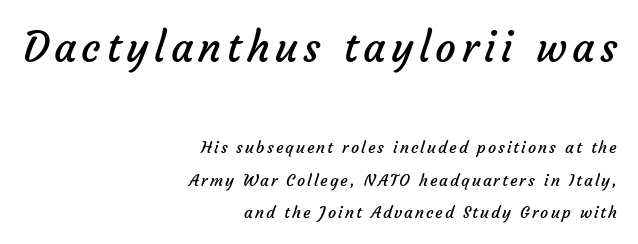
Q: Is the text bold? A: No.
Q: Is the typeface a serif or a sans-serif typeface? A: Sans-serif.
Q: Is the text underlined? A: No.
Q: How is the paragraph aligned? A: Right-aligned.
Q: Is the spacing between lines tight, normal or loose? A: Loose.
Q: Which block of text is set in a larger size, the first (top) or the second (bottom)? A: The first (top) one.
Q: Width (condensed, normal, or wide)? A: Normal.
Q: Stroke contrast? A: Low.
Q: x-height? A: Medium.
Q: Monospaced? A: No.
